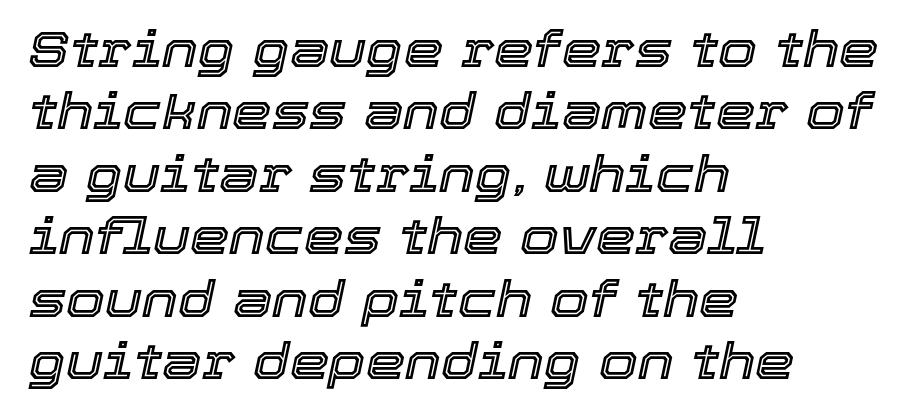
{"italic": "yes", "lean": "right", "slant_degrees": 12, "width": "normal", "x_height": "medium", "monospaced": "no", "underline": "no", "align": "left", "line_spacing": "normal", "line_spacing_ratio": 1.25, "letter_spacing": "normal", "letter_spacing_em": 0.0, "glyph_px": 50}
